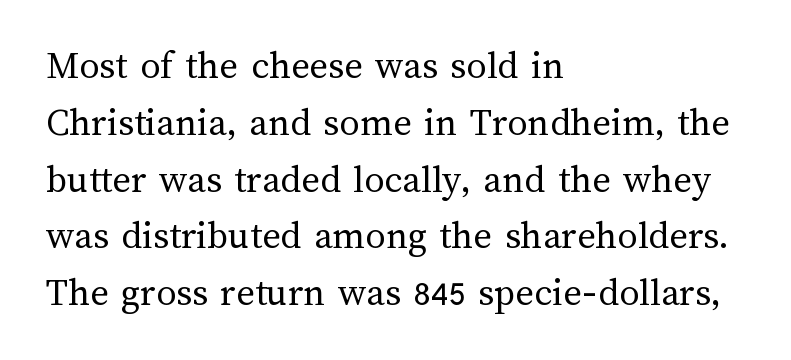
Varying glyph widths throughout — classic text-font behaviour. Horizontal alignment here is leftward, the default for most running prose. Is there much room between lines? A standard amount, neither cramped nor airy. This sample uses an upright cut, with every glyph sitting square on the baseline. Just letters on the line, the space beneath them empty. A typesetter would call this zero additional tracking.
